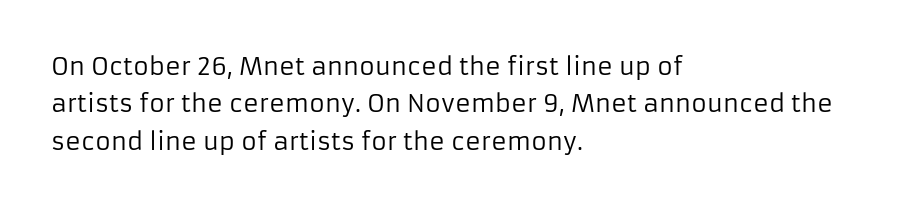
{"italic": "no", "bold": "no", "underline": "no", "align": "left", "line_spacing": "normal", "line_spacing_ratio": 1.56, "letter_spacing": "normal", "letter_spacing_em": 0.0, "glyph_px": 24}
